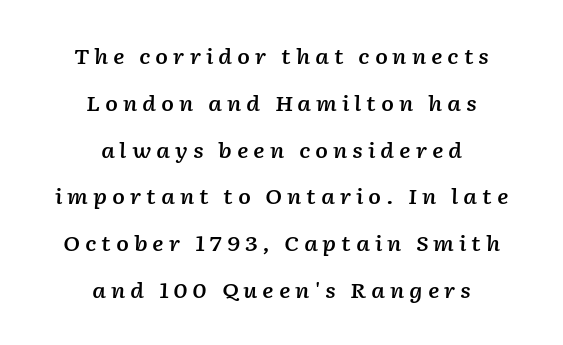
Decoration check: the copy has no underline. The type is letterspaced generously, with wide tracking. In terms of leading, this rendering errs on the spacious side. The glyphs look as if they've been sheared to an angle. Each line is balanced around a shared central axis. Emphasis by weight is partial: semibold.
